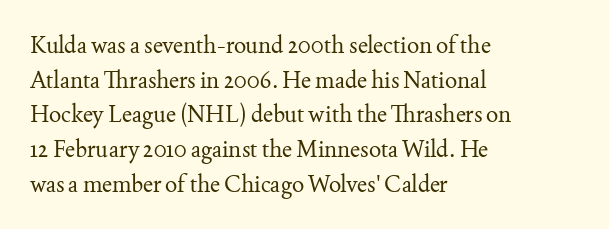
Q: Is the text bold? A: No.
Q: Is the text italic (slanted)? A: No, it is upright.
Q: Is the text underlined? A: No.
Q: How is the paragraph aligned? A: Left-aligned.
Q: Is the spacing between letters normal or unusually wide? A: Normal.
Q: Is the spacing between lines tight, normal or loose? A: Normal.
